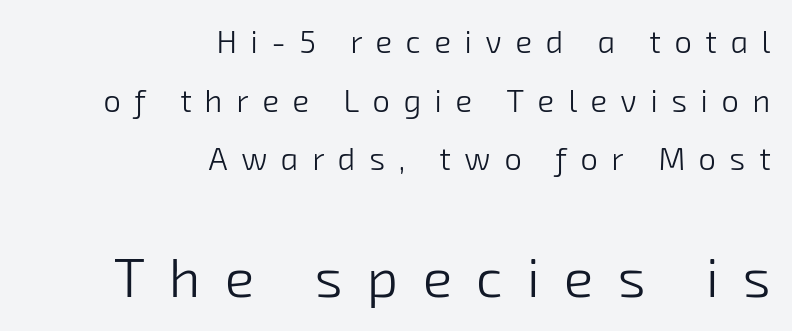
{"serif": "no", "bold": "no", "weight": "light", "width": "normal", "stroke_contrast": "low", "x_height": "medium", "monospaced": "no", "underline": "no", "align": "right", "line_spacing_ratio": 1.89, "letter_spacing": "wide", "letter_spacing_em": 0.44, "larger_block": "second", "size_ratio": 1.77, "glyph_px": 55}
